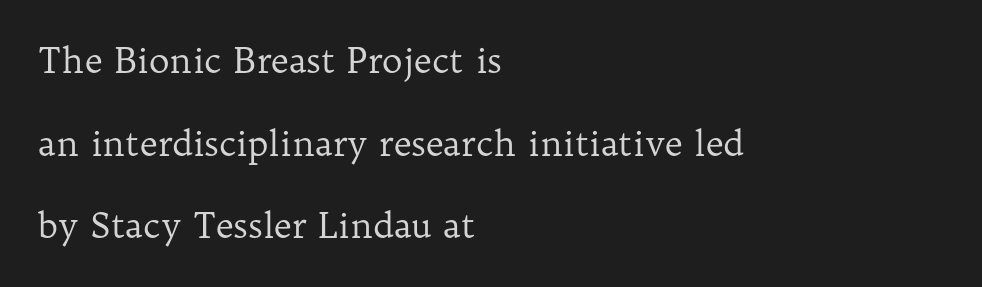
{"serif": "yes", "italic": "no", "bold": "no", "weight": "regular", "width": "normal", "stroke_contrast": "low", "x_height": "medium", "monospaced": "no", "underline": "no", "align": "left", "line_spacing": "loose", "line_spacing_ratio": 2.36, "letter_spacing": "normal", "letter_spacing_em": 0.0, "glyph_px": 35}
